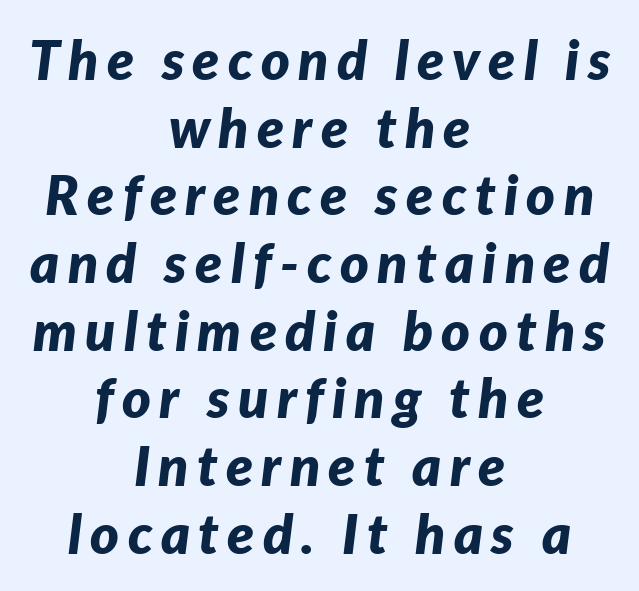
Q: Is the text bold? A: Yes.
Q: Is the text italic (slanted)? A: Yes, it leans right by about 7 degrees.
Q: Is the text underlined? A: No.
Q: How is the paragraph aligned? A: Centered.
Q: Width (condensed, normal, or wide)? A: Normal.
Q: Stroke contrast? A: Low.
Q: x-height? A: Medium.
Q: Monospaced? A: No.
